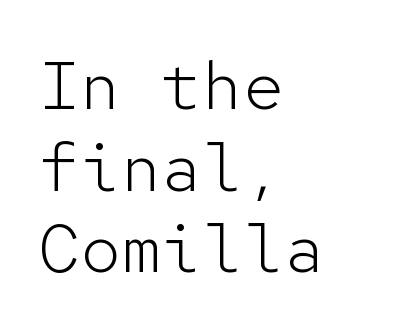
{"serif": "no", "italic": "no", "bold": "no", "weight": "light", "width": "normal", "stroke_contrast": "low", "x_height": "medium", "monospaced": "yes", "underline": "no", "align": "left", "line_spacing_ratio": 1.2, "letter_spacing": "normal", "letter_spacing_em": 0.0, "glyph_px": 68}
